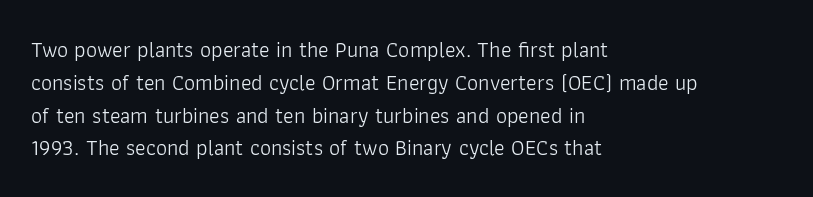
Descender tails drop into unmarked territory. Vertically, the passage feels balanced, rows spaced as you'd expect. The typesetter chose a ragged-right arrangement here. The typography opts for an upright posture over an oblique one. The rendering keeps characters at their native spacing. Stroke mass is kept to a normal reading level or below.
